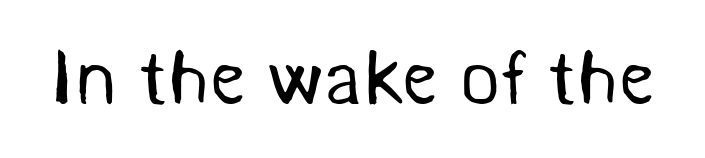
Letters rest on an invisible, unmarked baseline. Proportional: the letters do not fall into vertical columns. The passage shown is typeset with a sans-serif family. No heavy texture on the line: the type isn't bold. These lines keep a tight, regular rhythm from letter to letter.
